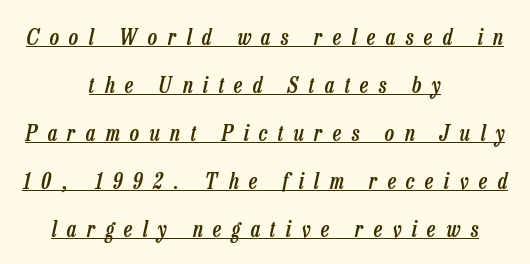
{"italic": "yes", "lean": "right", "slant_degrees": 13, "bold": "semi", "underline": "yes", "align": "center", "line_spacing": "loose", "line_spacing_ratio": 2.18, "letter_spacing": "wide", "letter_spacing_em": 0.48, "glyph_px": 22}
